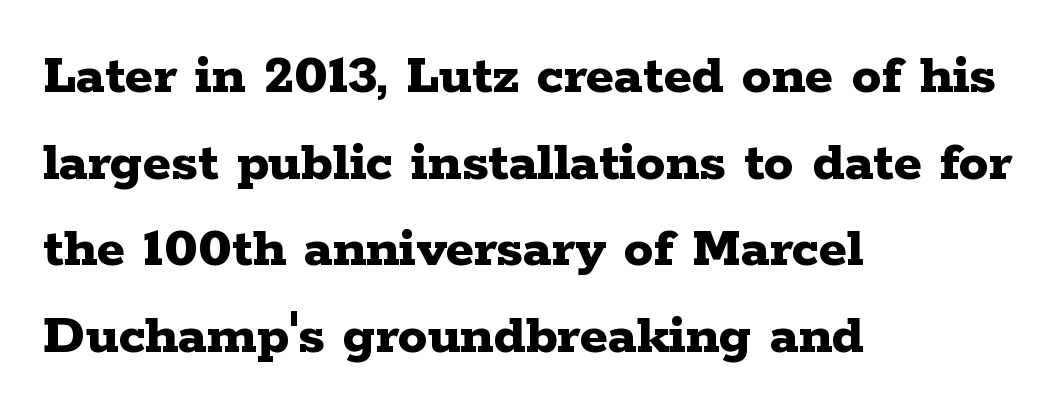
Do the characters align in a grid? No, the font is proportional. Short note: letters normally spaced. Check under the words: just untouched page. Students, this is bold: see how much ink each stroke carries. The designer went with a serif here, giving each stem small feet.
